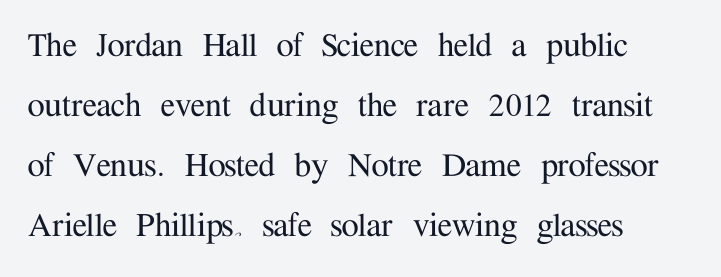
{"serif": "yes", "italic": "no", "width": "normal", "stroke_contrast": "medium", "x_height": "medium", "monospaced": "no", "underline": "no", "align": "left", "line_spacing": "normal", "line_spacing_ratio": 1.54, "letter_spacing": "normal", "letter_spacing_em": 0.0, "glyph_px": 39}
